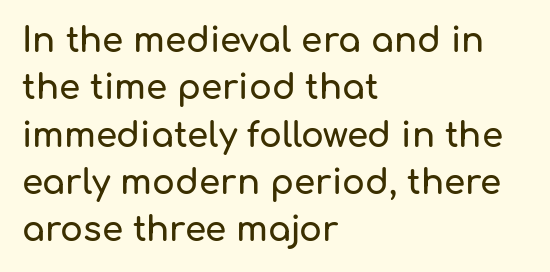
Notice how descenders clear the ascenders below comfortably — that's standard leading. Italic: no, the glyphs are upright roman. The face used here is proportionally spaced, like ordinary book or web type. Look at the tracking — it's just the regular setting, nothing added.
